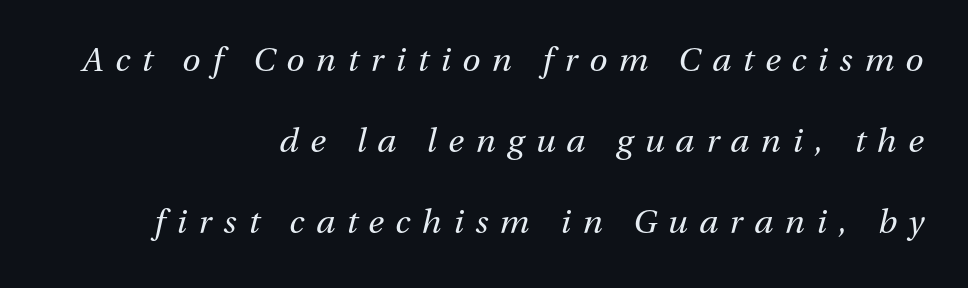
Think of a printed novel: that variable character pitch is what you see here. A clean baseline with only descenders dipping below it. Does the leading feel generous? Absolutely, it's lavish. Yep, that's italic — everything's leaning. The rendering anchors every line to the right-hand side. Students, note that the glyphs here are deliberately spaced far apart.
